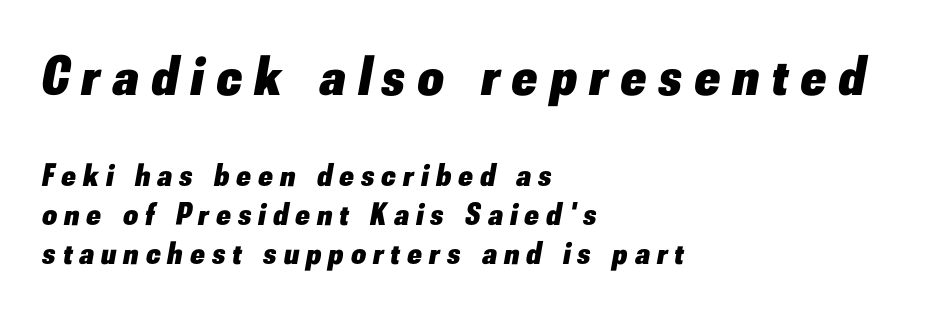
The image shows 56 px heavy type, italic (leaning right); set left-aligned, line spacing 1.22x, unusually wide letter spacing (+0.23 em), not underlined; the first (top) block is 1.75x larger; low stroke contrast and a small x-height.
